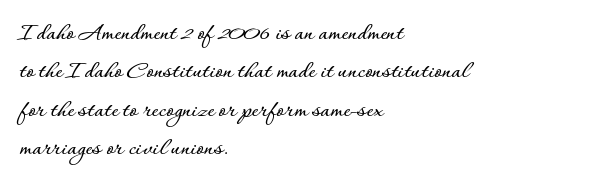
These lines keep a tight, regular rhythm from letter to letter. A student would call this left alignment; a typographer would say flush left, rag right. Descenders are the only things crossing below the line. Evenly set lines give the paragraph a standard silhouette.
